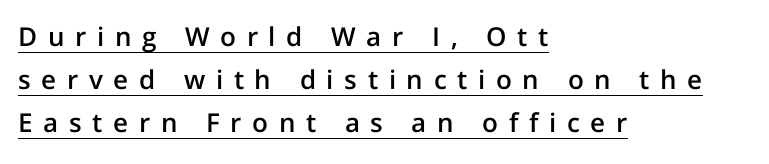
The image shows 26 px text type, upright; set left-aligned, normal line spacing (1.65x), unusually wide letter spacing (+0.41 em), underlined.
